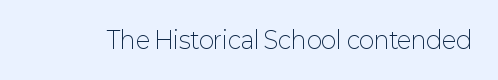
Q: Is the text bold? A: No.
Q: Is the text italic (slanted)? A: No, it is upright.
Q: Is the text underlined? A: No.
Q: Is the spacing between letters normal or unusually wide? A: Normal.
